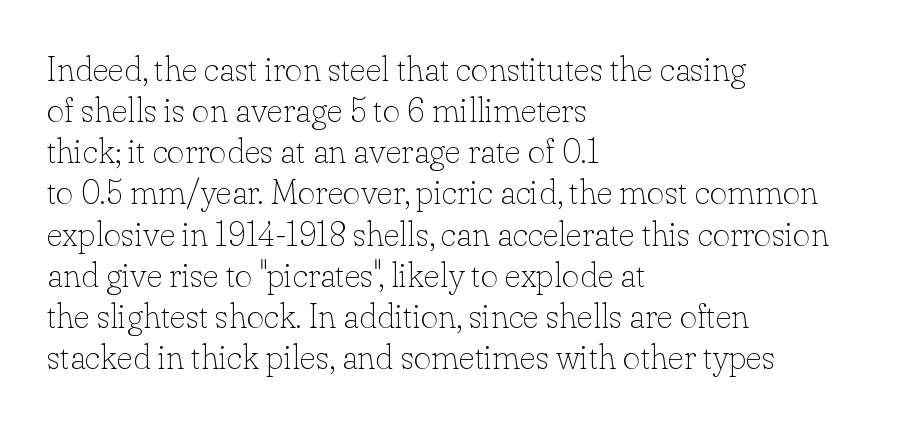
The image shows 34 px thin serif type, upright; set left-aligned, line spacing 1.21x, normal letter spacing, not underlined; low stroke contrast and a small x-height.
